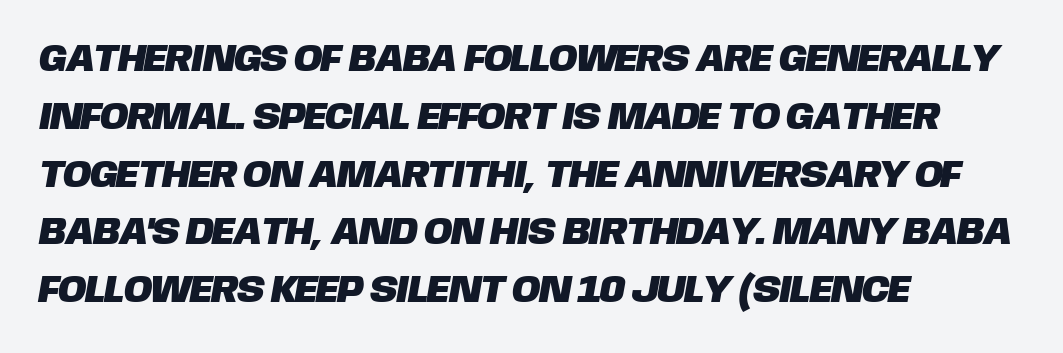
{"serif": "no", "width": "normal", "stroke_contrast": "low", "x_height": "large", "monospaced": "no", "underline": "no", "align": "left", "line_spacing": "normal", "line_spacing_ratio": 1.52, "letter_spacing": "normal", "letter_spacing_em": 0.0, "glyph_px": 38}
